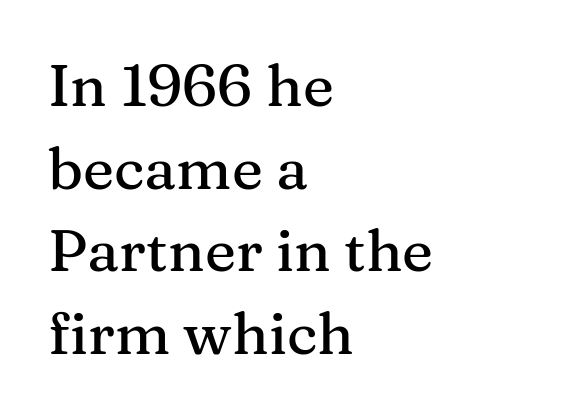
{"serif": "yes", "italic": "no", "width": "normal", "stroke_contrast": "medium", "x_height": "medium", "monospaced": "no", "underline": "no", "align": "left", "line_spacing": "normal", "line_spacing_ratio": 1.4, "letter_spacing": "normal", "letter_spacing_em": 0.0, "glyph_px": 59}
